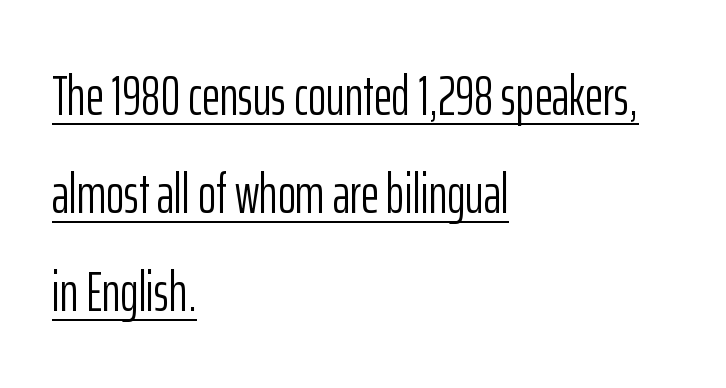
The image shows 55 px light, condensed sans-serif type, upright; set left-aligned, line spacing 1.78x, normal letter spacing, underlined; low stroke contrast and a medium x-height.
